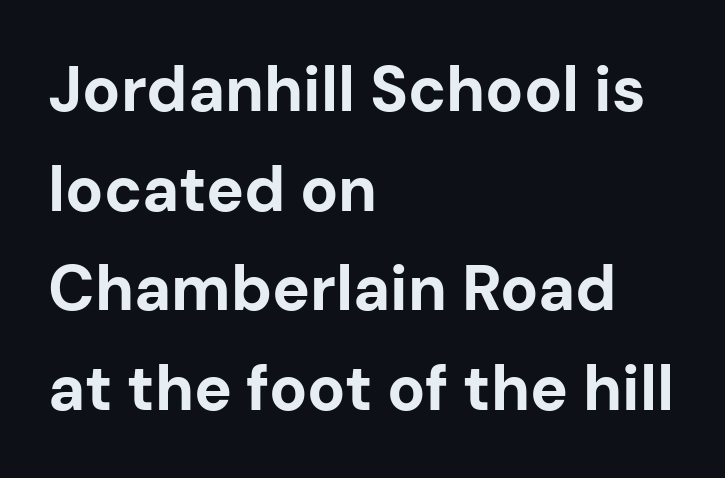
Q: Is the text bold? A: Yes.
Q: Is the text italic (slanted)? A: No, it is upright.
Q: Is the typeface a serif or a sans-serif typeface? A: Sans-serif.
Q: Is the text underlined? A: No.
Q: How is the paragraph aligned? A: Left-aligned.
Q: Is the spacing between letters normal or unusually wide? A: Normal.
Q: Is the spacing between lines tight, normal or loose? A: Normal.
Q: Width (condensed, normal, or wide)? A: Normal.
Q: Stroke contrast? A: Low.
Q: x-height? A: Medium.
Q: Monospaced? A: No.
